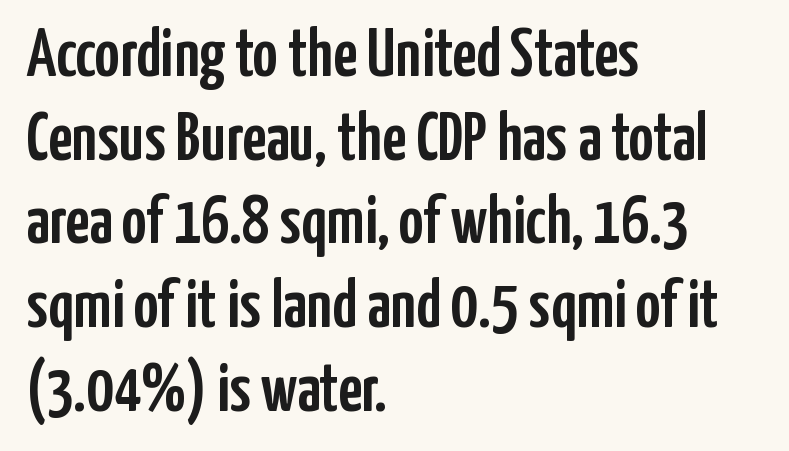
Q: Is the text italic (slanted)? A: No, it is upright.
Q: Is the typeface a serif or a sans-serif typeface? A: Sans-serif.
Q: Is the text underlined? A: No.
Q: How is the paragraph aligned? A: Left-aligned.
Q: Is the spacing between letters normal or unusually wide? A: Normal.
Q: Width (condensed, normal, or wide)? A: Condensed.
Q: Stroke contrast? A: Low.
Q: x-height? A: Medium.
Q: Monospaced? A: No.
